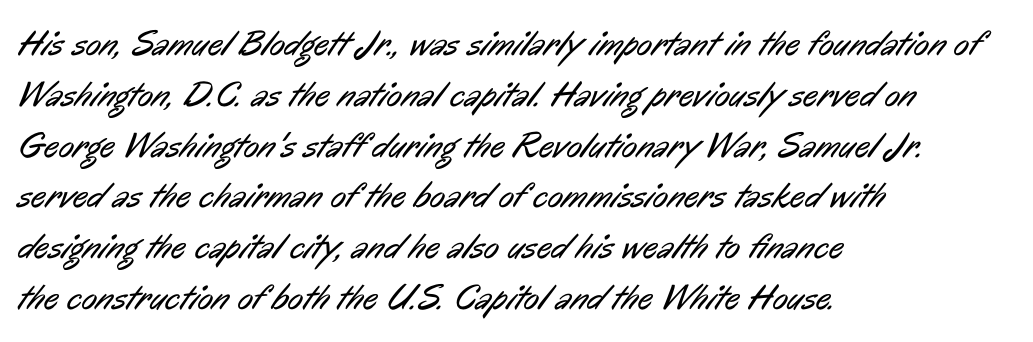
The image shows 36 px regular-weight, condensed sans-serif type; set left-aligned, normal line spacing (1.41x), normal letter spacing, not underlined; low stroke contrast and a medium x-height.
